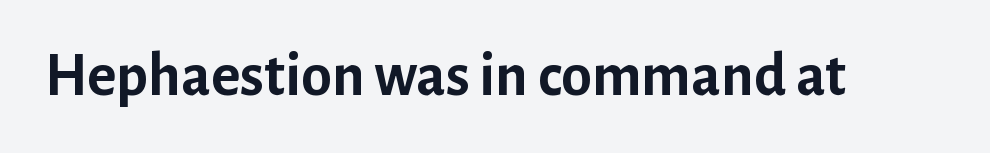
Q: Is the text bold? A: Yes.
Q: Is the text italic (slanted)? A: No, it is upright.
Q: Is the typeface a serif or a sans-serif typeface? A: Sans-serif.
Q: Is the text underlined? A: No.
Q: Is the spacing between letters normal or unusually wide? A: Normal.
Q: Width (condensed, normal, or wide)? A: Normal.
Q: Stroke contrast? A: Low.
Q: x-height? A: Medium.
Q: Monospaced? A: No.
